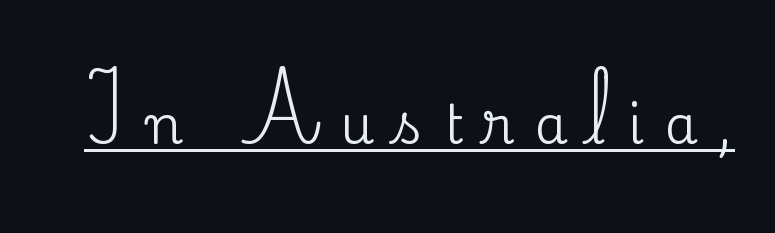
The image shows 53 px serif type, upright; set unusually wide letter spacing (+0.38 em), underlined; medium stroke contrast and a small x-height.
